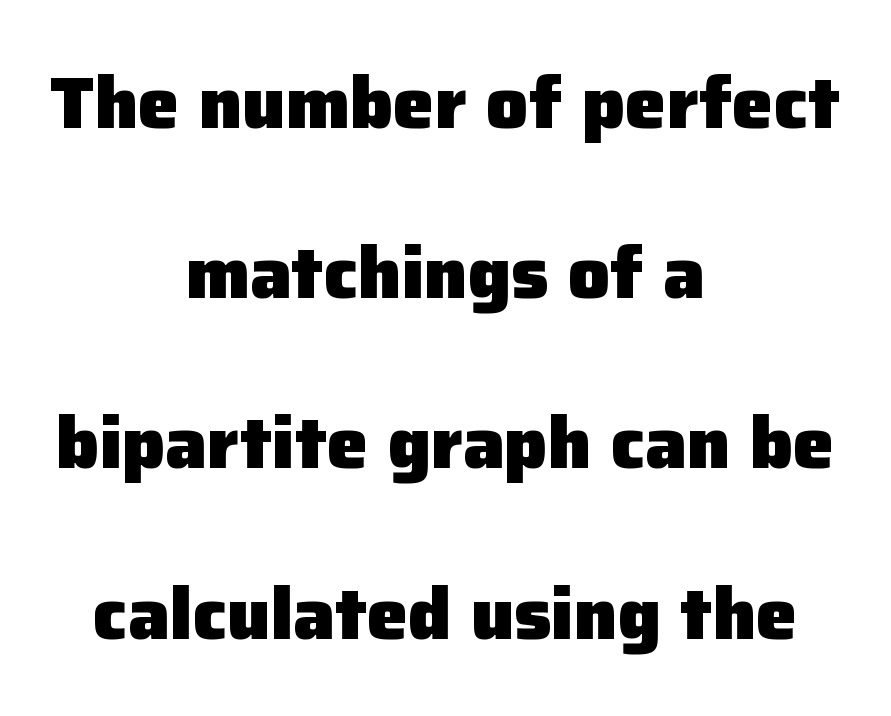
The image shows 74 px heavy sans-serif type, upright; set centered, loose line spacing (2.3x), normal letter spacing, not underlined; low stroke contrast and a medium x-height.
